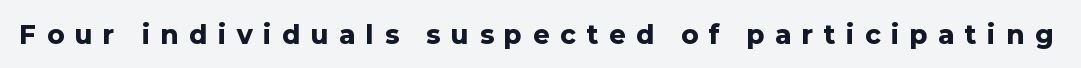
Between one letter and the next there's a generous, obvious gap. The space beneath each line is pristine and unruled. Does the weight exceed regular? Yes, all the way to bold. The letters stand upright; this is a roman face.
